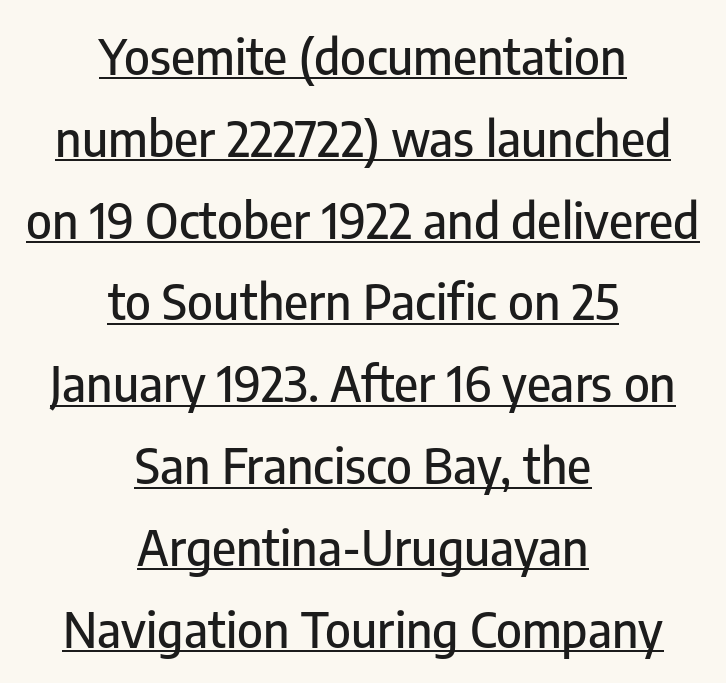
The image shows 49 px condensed sans-serif type, upright; set centered, normal line spacing (1.67x), normal letter spacing, underlined; low stroke contrast and a medium x-height.
